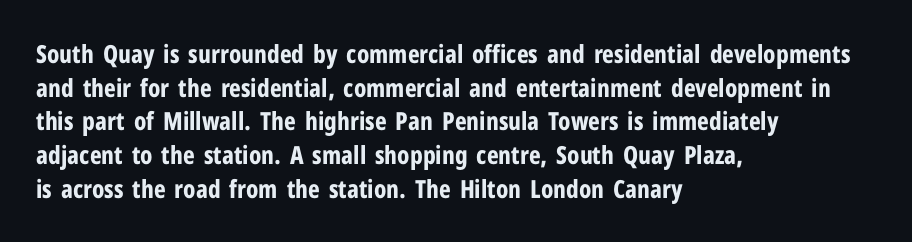
Q: Is the text bold? A: Yes.
Q: Is the text italic (slanted)? A: No, it is upright.
Q: Is the text underlined? A: No.
Q: How is the paragraph aligned? A: Left-aligned.
Q: Is the spacing between letters normal or unusually wide? A: Normal.
Q: Is the spacing between lines tight, normal or loose? A: Normal.
